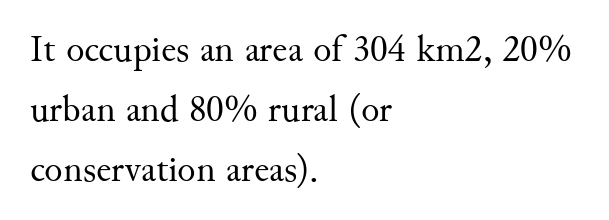
Q: Is the text bold? A: No.
Q: Is the text italic (slanted)? A: No, it is upright.
Q: Is the typeface a serif or a sans-serif typeface? A: Serif.
Q: Is the text underlined? A: No.
Q: How is the paragraph aligned? A: Left-aligned.
Q: Is the spacing between letters normal or unusually wide? A: Normal.
Q: Is the spacing between lines tight, normal or loose? A: Normal.
Q: Width (condensed, normal, or wide)? A: Normal.
Q: Stroke contrast? A: Medium.
Q: x-height? A: Small.
Q: Monospaced? A: No.
